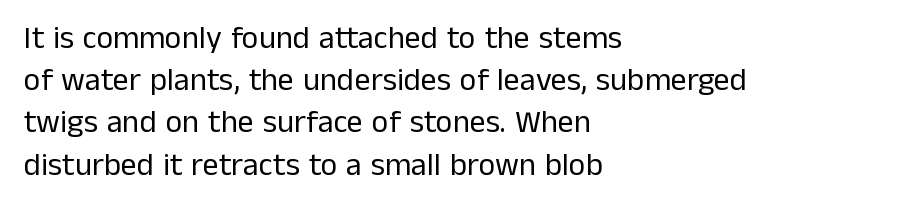
{"serif": "no", "italic": "no", "bold": "no", "weight": "regular", "width": "normal", "stroke_contrast": "low", "x_height": "medium", "monospaced": "no", "underline": "no", "align": "left", "line_spacing": "normal", "line_spacing_ratio": 1.32, "letter_spacing": "normal", "letter_spacing_em": 0.0, "glyph_px": 32}
